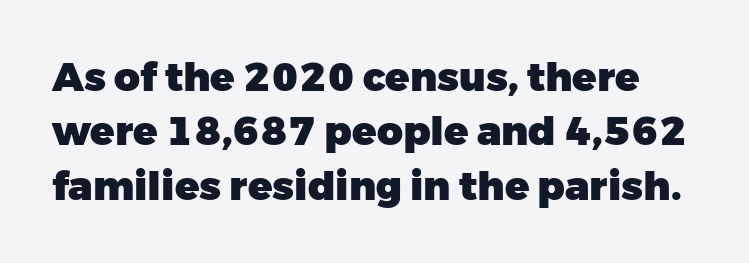
How heavy is the stroke? Heavy — this is a bold. The font's upright variant was chosen for this text. Is this a sans? Yes — the strokes have no serifs. The string is rendered with underlining switched off. Proportional: the letters do not fall into vertical columns. The designer left line spacing at the default.
